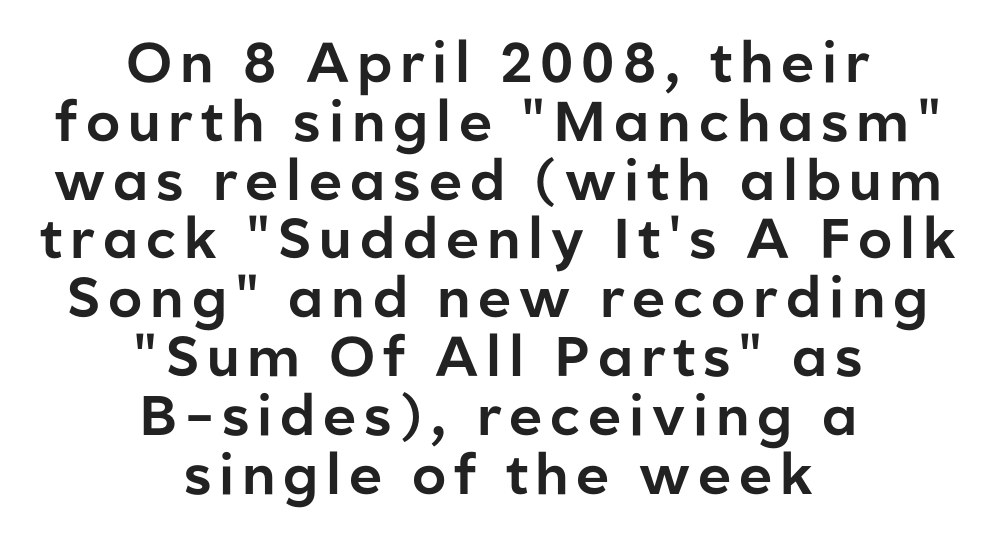
Q: Is the text italic (slanted)? A: No, it is upright.
Q: Is the typeface a serif or a sans-serif typeface? A: Sans-serif.
Q: Is the text underlined? A: No.
Q: How is the paragraph aligned? A: Centered.
Q: Is the spacing between lines tight, normal or loose? A: Tight.
Q: Width (condensed, normal, or wide)? A: Normal.
Q: Stroke contrast? A: Low.
Q: x-height? A: Medium.
Q: Monospaced? A: No.
